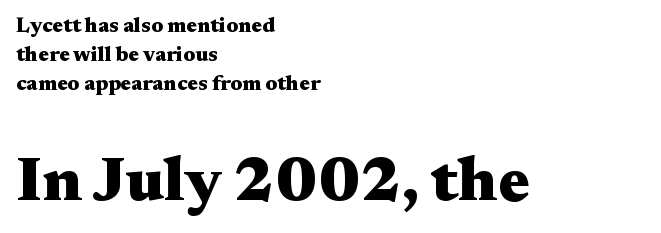
Look at the tracking — it's just the regular setting, nothing added. The second block has been scaled up relative to the first. Bold? Absolutely — the strokes are thick and heavy. Notice how the passage keeps a crisp vertical edge on the left only. Is this a fixed-width face? No — the glyphs have proportional, varying widths. What's the leading like? Ordinary, nothing unusual.
